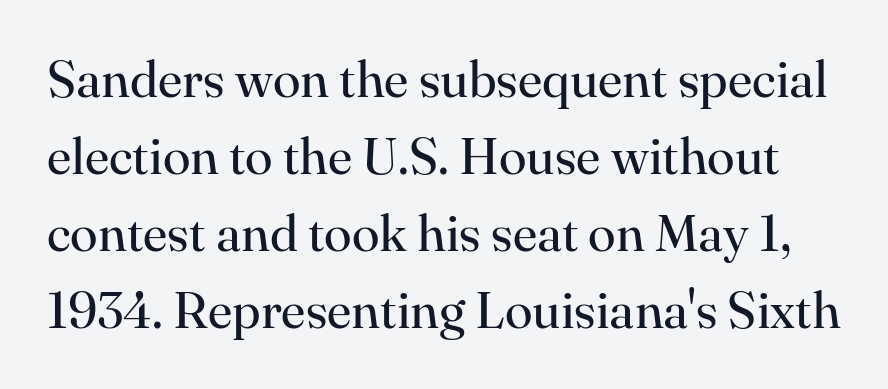
These lines keep a tight, regular rhythm from letter to letter. You could not count columns in this text — the font is proportionally spaced. A clean baseline with only descenders dipping below it. Classification — serif.
